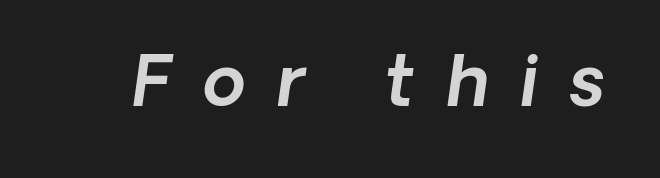
The image shows 69 px text type, italic (leaning right); set unusually wide letter spacing (+0.46 em), not underlined; a medium x-height.
